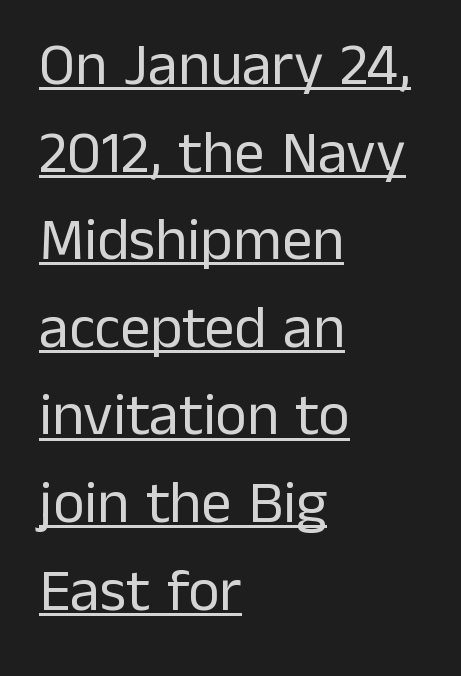
The image shows 60 px regular-weight sans-serif type, upright; set left-aligned, normal line spacing (1.46x), normal letter spacing, underlined; low stroke contrast and a medium x-height.
